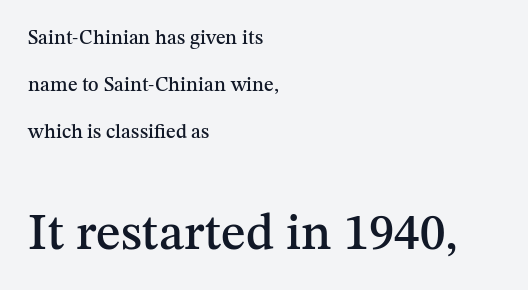
The image shows 51 px serif type, upright; set left-aligned, loose line spacing (2.35x), normal letter spacing, not underlined; the second (bottom) block is 2.55x larger; medium stroke contrast and a medium x-height.
